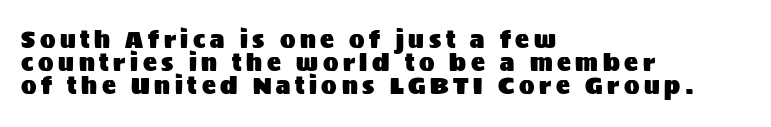
Honestly, the letter spacing is so wide it's the main thing you notice. All the whitespace from short lines collects on the right. The lettering holds an erect, upright posture throughout. Plain, unruled lines of type.
